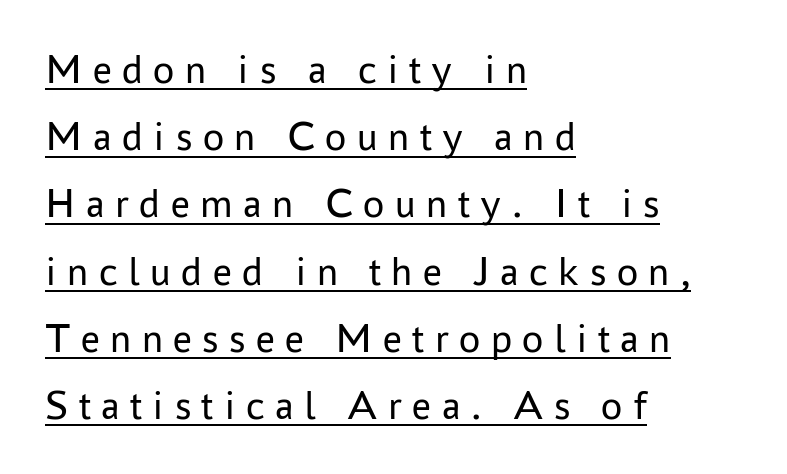
{"serif": "no", "italic": "no", "bold": "no", "weight": "regular", "width": "normal", "stroke_contrast": "low", "x_height": "medium", "monospaced": "no", "underline": "yes", "align": "left", "line_spacing": "normal", "line_spacing_ratio": 1.6, "letter_spacing": "wide", "letter_spacing_em": 0.25, "glyph_px": 42}
